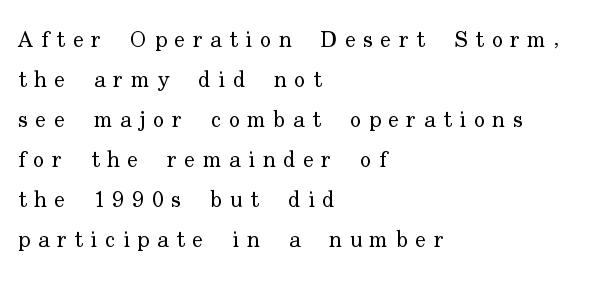
{"italic": "no", "bold": "no", "underline": "no", "align": "left", "line_spacing_ratio": 1.74, "letter_spacing": "wide", "letter_spacing_em": 0.33, "glyph_px": 23}
